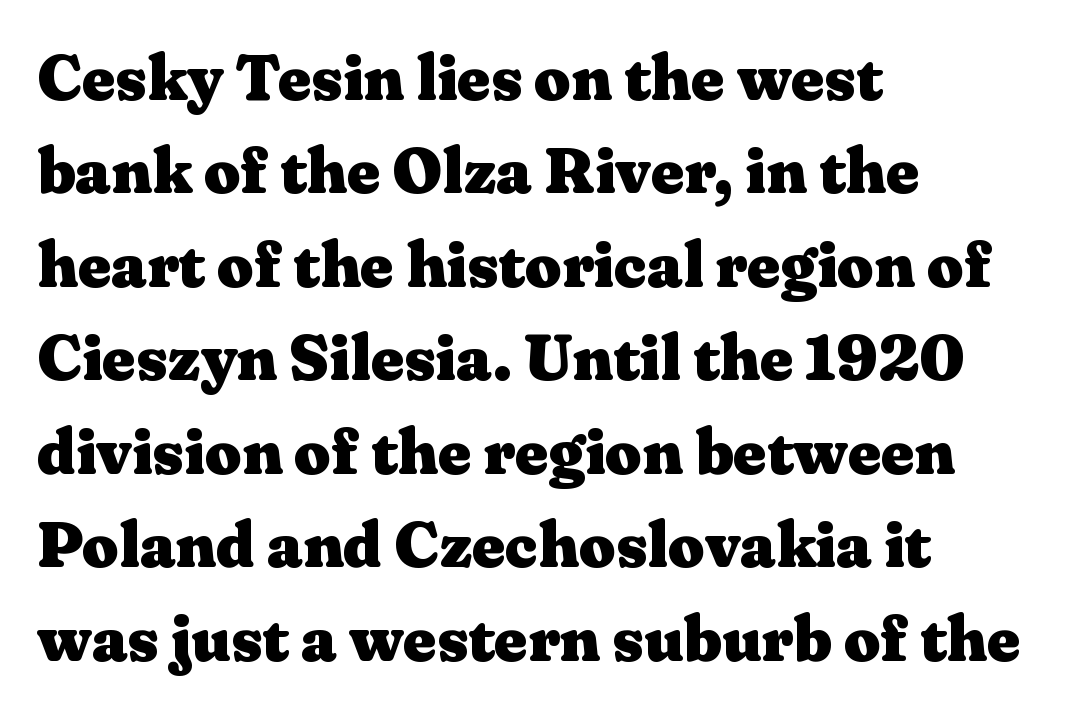
The image shows 64 px heavy, wide serif type, upright; set left-aligned, normal line spacing (1.46x), normal letter spacing, not underlined; medium stroke contrast and a medium x-height.
